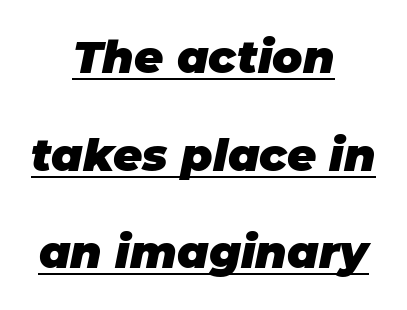
{"italic": "yes", "lean": "right", "slant_degrees": 11, "bold": "yes", "weight": "heavy", "width": "normal", "stroke_contrast": "low", "x_height": "large", "monospaced": "no", "underline": "yes", "align": "center", "line_spacing": "loose", "line_spacing_ratio": 2.17, "letter_spacing": "normal", "letter_spacing_em": 0.0, "glyph_px": 45}
